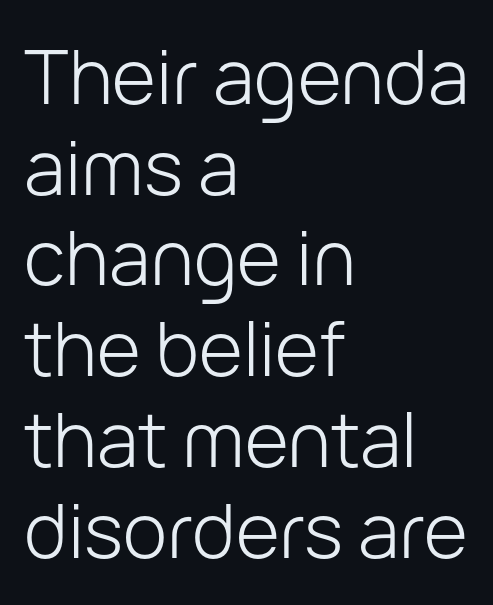
{"serif": "no", "italic": "no", "bold": "no", "weight": "light", "width": "normal", "stroke_contrast": "low", "x_height": "medium", "monospaced": "no", "underline": "no", "align": "left", "line_spacing_ratio": 1.21, "letter_spacing": "normal", "letter_spacing_em": 0.0, "glyph_px": 75}
